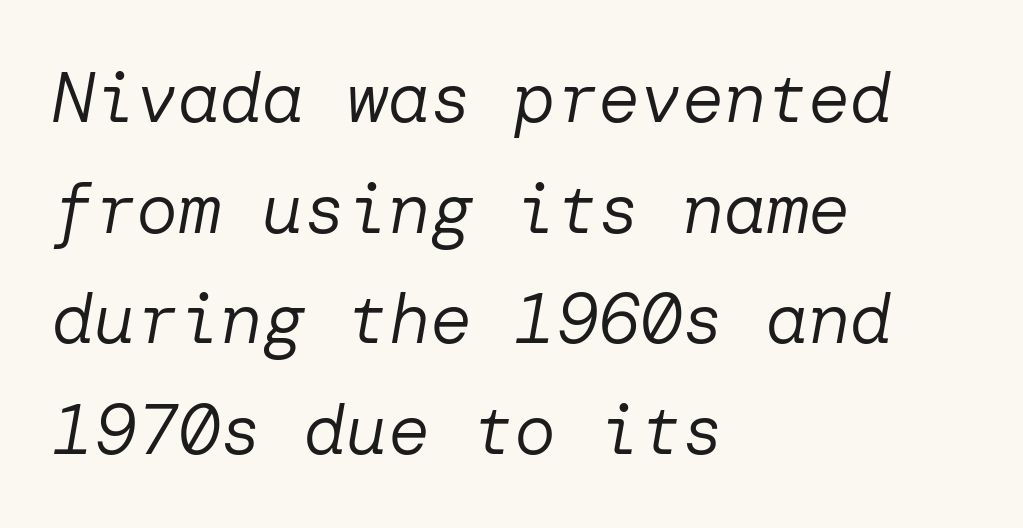
Emphasis-style slanted type is in use. Is the block centered? No — it sits flush against the left margin. A light-to-regular cut is what we see here. This rendering leaves character spacing at its baseline value. The lines sit at an ordinary, default distance from one another.
